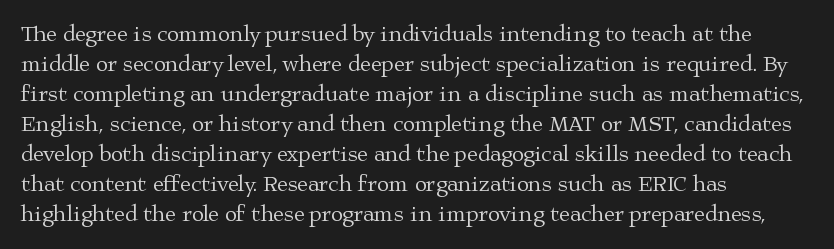
Reading down the column, the eye jumps a familiar distance to each next line. Left-aligned paragraph, ragged on the right. Check under the words: just untouched page. Nope, not italic — everything's standing straight.
